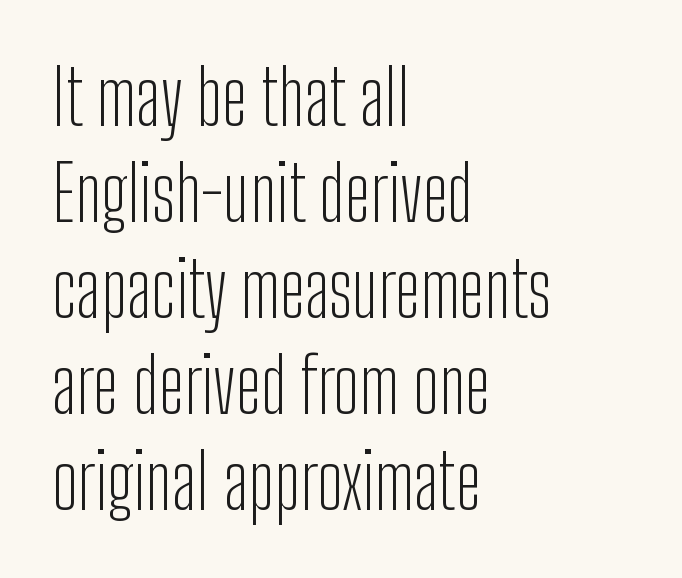
Q: Is the text bold? A: No.
Q: Is the text italic (slanted)? A: No, it is upright.
Q: Is the typeface a serif or a sans-serif typeface? A: Sans-serif.
Q: Is the text underlined? A: No.
Q: How is the paragraph aligned? A: Left-aligned.
Q: Is the spacing between letters normal or unusually wide? A: Normal.
Q: Is the spacing between lines tight, normal or loose? A: Normal.
Q: Width (condensed, normal, or wide)? A: Condensed.
Q: Stroke contrast? A: Low.
Q: x-height? A: Medium.
Q: Monospaced? A: No.
